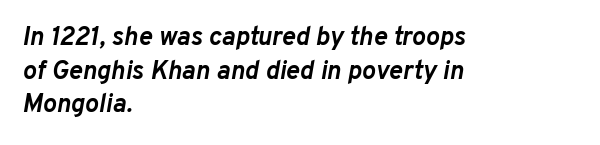
The image shows 26 px bold type, italic (leaning right); set left-aligned, normal line spacing (1.29x), normal letter spacing, not underlined.
